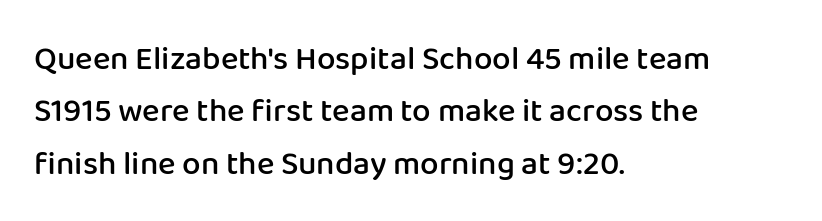
Q: Is the text bold? A: Semi-bold.
Q: Is the text italic (slanted)? A: No, it is upright.
Q: Is the typeface a serif or a sans-serif typeface? A: Sans-serif.
Q: Is the text underlined? A: No.
Q: How is the paragraph aligned? A: Left-aligned.
Q: Is the spacing between letters normal or unusually wide? A: Normal.
Q: Is the spacing between lines tight, normal or loose? A: Normal.
Q: Width (condensed, normal, or wide)? A: Normal.
Q: Stroke contrast? A: Low.
Q: x-height? A: Medium.
Q: Monospaced? A: No.
